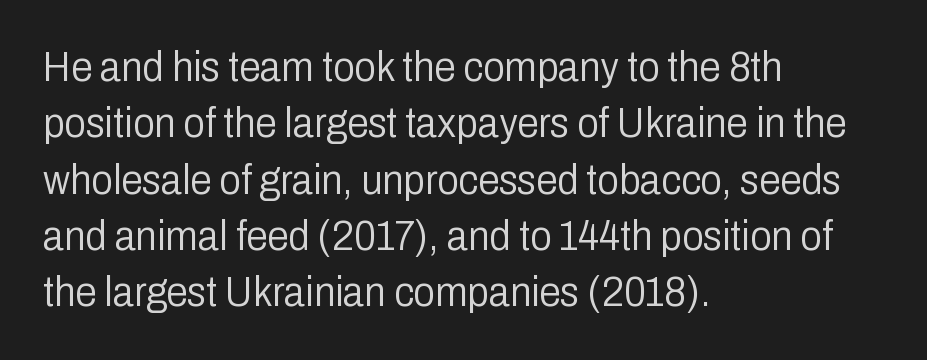
The image shows 43 px light, condensed sans-serif type, upright; set left-aligned, normal line spacing (1.31x), normal letter spacing, not underlined; low stroke contrast and a medium x-height.
